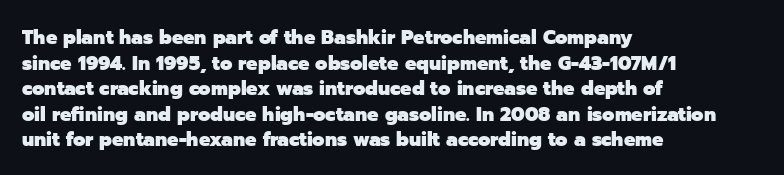
The letters stand straight up with perfectly vertical stems. The space directly below the letters is spotless. Letter spacing: default. Bold? Absolutely — the strokes are thick and heavy. The leading is moderate, giving the passage an even texture. The lines in this sample share a left origin and differ only in where they stop.
